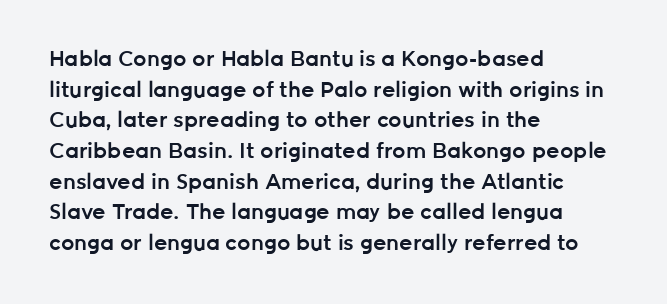
Look at the tracking — it's just the regular setting, nothing added. Normally led — the rows are evenly, conventionally spaced. The paragraph has a hard left edge and a soft right edge. Notice how the stems are strictly vertical — no italics here.
